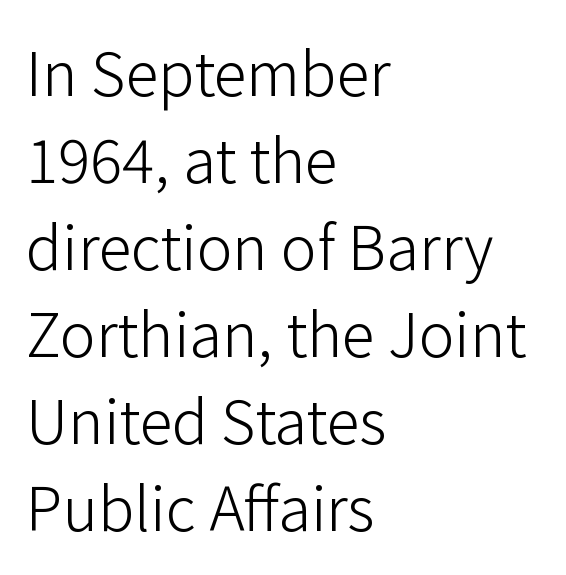
Observe the absence of serifs on each vertical stroke in this sample. Spacing verdict: proportional, widths tailored to each character. The typesetting does not lean heavy: it is not bold. The type sits square on the baseline with zero lean.
